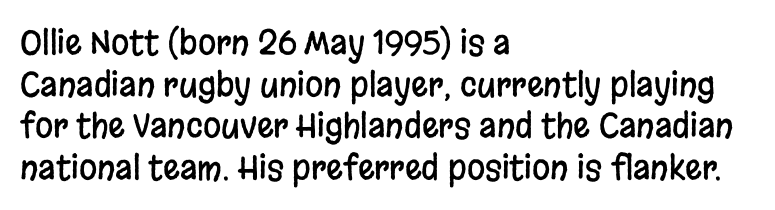
{"serif": "no", "italic": "no", "width": "condensed", "stroke_contrast": "low", "x_height": "large", "monospaced": "no", "underline": "no", "align": "left", "line_spacing": "normal", "line_spacing_ratio": 1.26, "letter_spacing": "normal", "letter_spacing_em": 0.0, "glyph_px": 33}
